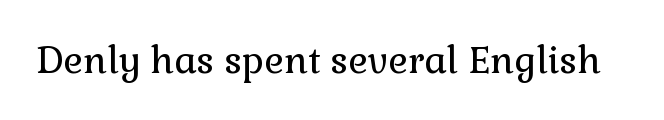
{"serif": "yes", "italic": "no", "bold": "no", "weight": "regular", "width": "normal", "stroke_contrast": "low", "x_height": "medium", "monospaced": "no", "underline": "no", "letter_spacing": "normal", "letter_spacing_em": 0.0, "glyph_px": 37}
